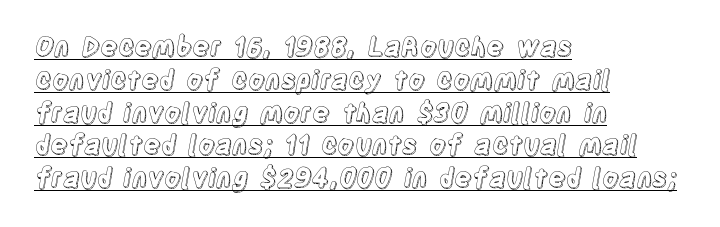
The image shows 26 px text type; set left-aligned, normal line spacing (1.26x), normal letter spacing, underlined.
